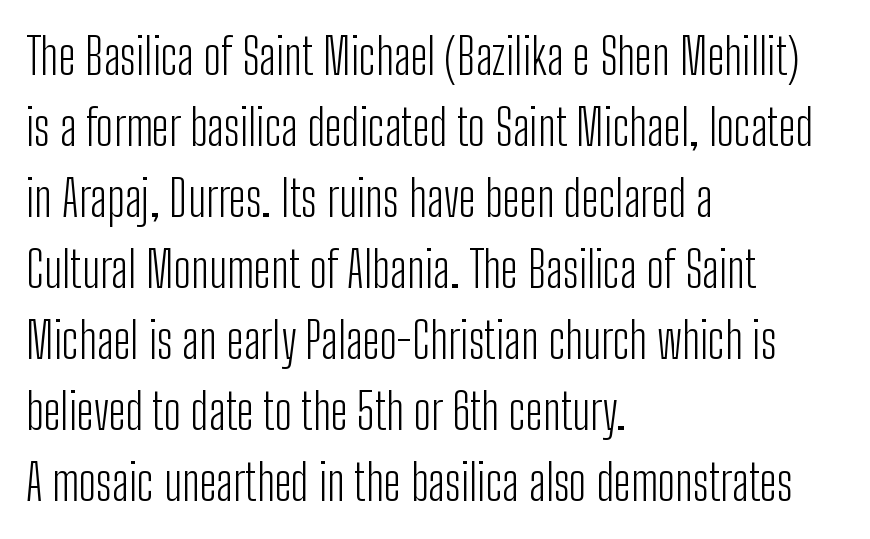
The letters stand straight up with perfectly vertical stems. Ink coverage per letter is moderate at most. Nobody drew a line under any word here. The text was rendered using a sans face with plain stroke endings. Regular leading. How are the letters spaced? Ordinarily, with no added tracking.
